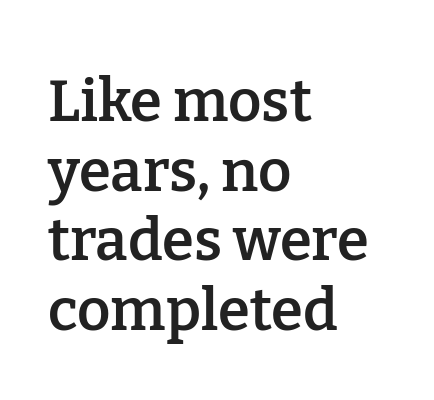
Which margin do the lines hug? The left one — the right edge is uneven. Decoration check: the copy has no underline. The face used here is a semibold: visibly heavier than regular, lighter than bold. Classification — serif. Varying glyph widths throughout — classic text-font behaviour.
